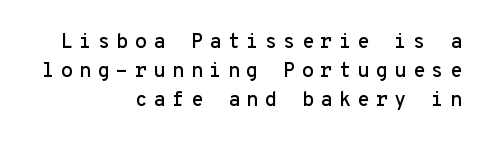
Unlike italic type, these characters show no tilt at all. This block has exactly the height ordinary leading produces. The string is rendered with underlining switched off. The passage is arranged like a letterhead date or caption credit — flush right. Tracking value appears strongly positive — letters spread wide.
